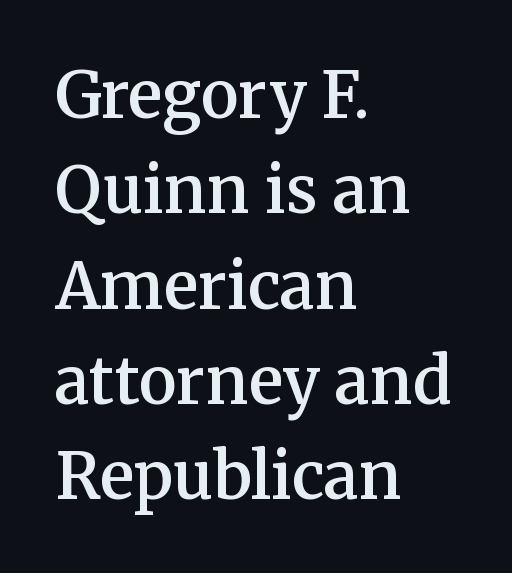
{"serif": "yes", "italic": "no", "bold": "semi", "weight": "semibold", "width": "normal", "stroke_contrast": "medium", "x_height": "medium", "monospaced": "no", "underline": "no", "align": "left", "line_spacing": "normal", "line_spacing_ratio": 1.49, "letter_spacing": "normal", "letter_spacing_em": 0.0, "glyph_px": 64}
